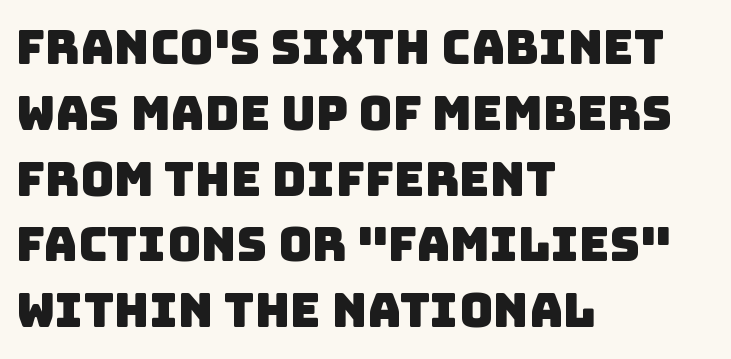
Do the characters align in a grid? No, the font is proportional. The gaps between neighbouring characters are ordinary and unremarkable. The rendering shows plain stroke endings on the letterforms — a sans-serif design. The text block is weighted toward the left margin, trailing off unevenly rightward.
